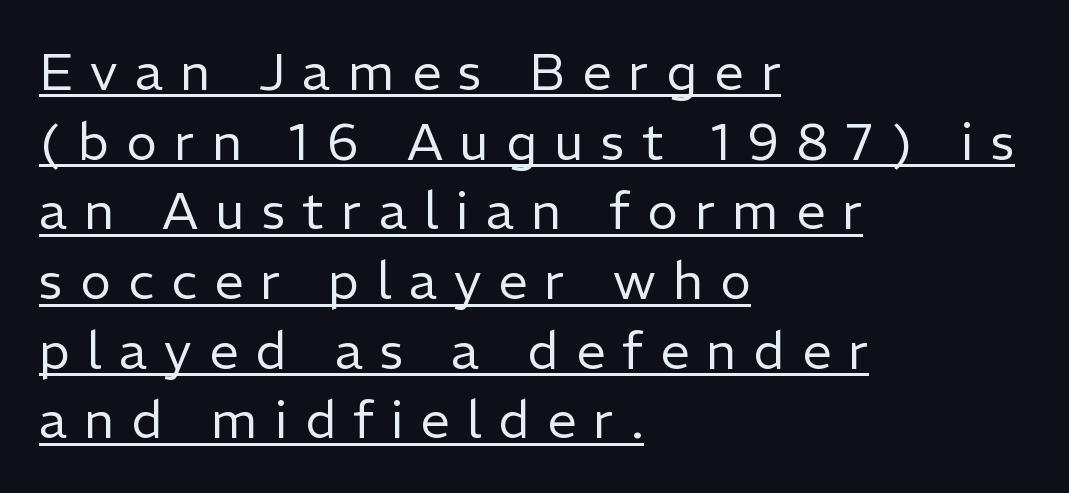
{"serif": "no", "italic": "no", "bold": "no", "weight": "regular", "width": "normal", "stroke_contrast": "low", "x_height": "medium", "monospaced": "no", "underline": "yes", "align": "left", "line_spacing": "normal", "line_spacing_ratio": 1.34, "letter_spacing": "wide", "letter_spacing_em": 0.33, "glyph_px": 52}
